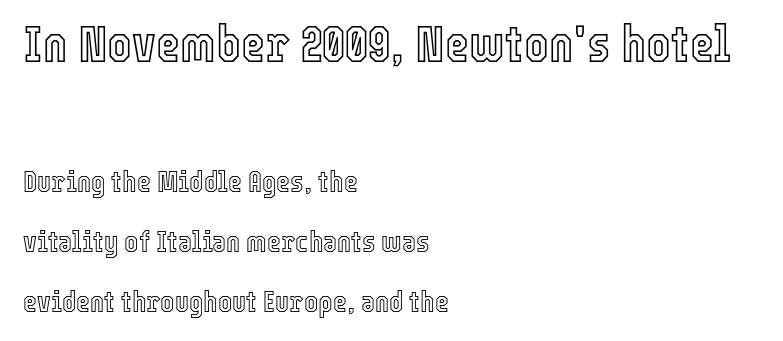
Q: Is the text italic (slanted)? A: No, it is upright.
Q: Is the text underlined? A: No.
Q: How is the paragraph aligned? A: Left-aligned.
Q: Is the spacing between letters normal or unusually wide? A: Normal.
Q: Is the spacing between lines tight, normal or loose? A: Loose.
Q: Which block of text is set in a larger size, the first (top) or the second (bottom)? A: The first (top) one.
Q: Width (condensed, normal, or wide)? A: Condensed.
Q: x-height? A: Medium.
Q: Monospaced? A: No.
